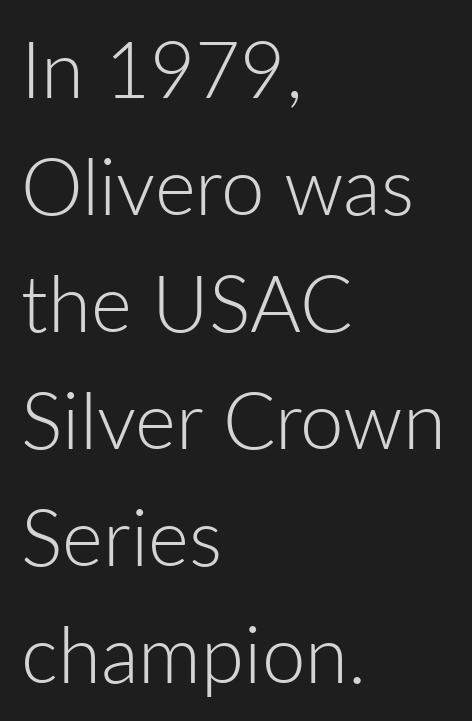
Q: Is the text bold? A: No.
Q: Is the text italic (slanted)? A: No, it is upright.
Q: Is the typeface a serif or a sans-serif typeface? A: Sans-serif.
Q: Is the text underlined? A: No.
Q: How is the paragraph aligned? A: Left-aligned.
Q: Is the spacing between letters normal or unusually wide? A: Normal.
Q: Is the spacing between lines tight, normal or loose? A: Normal.
Q: Width (condensed, normal, or wide)? A: Normal.
Q: Stroke contrast? A: Low.
Q: x-height? A: Medium.
Q: Monospaced? A: No.
